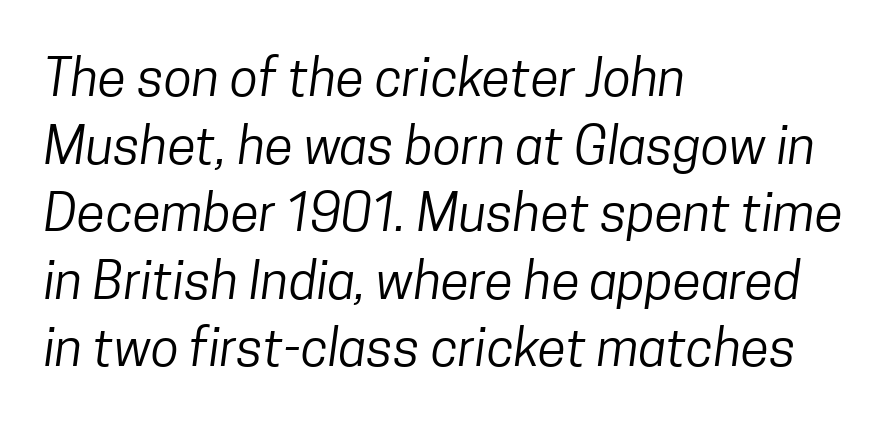
The image shows 52 px regular-weight, condensed sans-serif type; set left-aligned, normal line spacing (1.3x), normal letter spacing, not underlined; low stroke contrast and a medium x-height.
